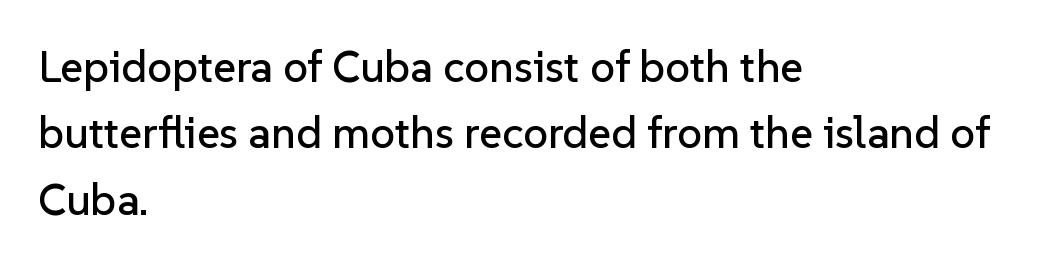
The image shows 44 px sans-serif type, upright; set left-aligned, normal line spacing (1.51x), normal letter spacing, not underlined; low stroke contrast and a medium x-height.
